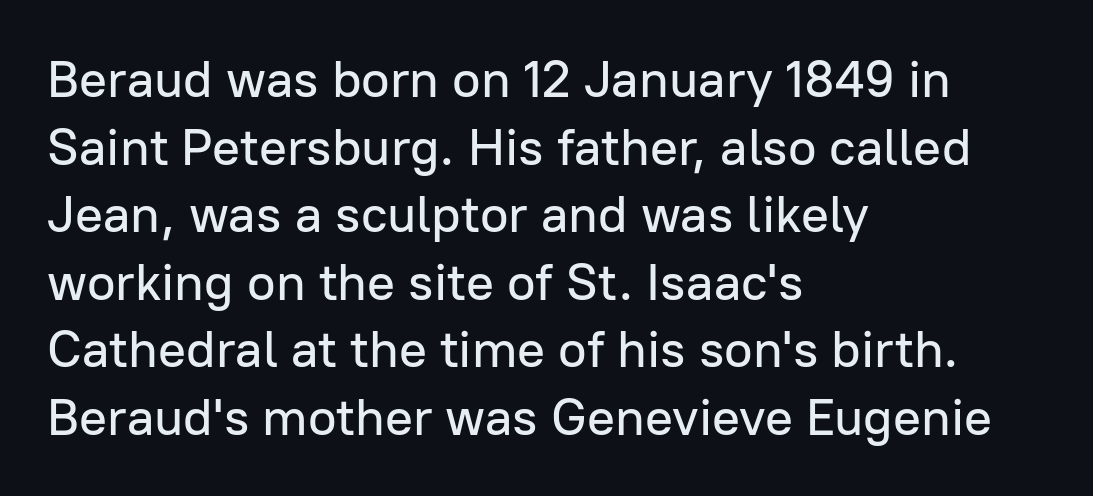
Q: Is the text italic (slanted)? A: No, it is upright.
Q: Is the typeface a serif or a sans-serif typeface? A: Sans-serif.
Q: Is the text underlined? A: No.
Q: How is the paragraph aligned? A: Left-aligned.
Q: Is the spacing between letters normal or unusually wide? A: Normal.
Q: Is the spacing between lines tight, normal or loose? A: Normal.
Q: Width (condensed, normal, or wide)? A: Normal.
Q: Stroke contrast? A: Low.
Q: x-height? A: Medium.
Q: Monospaced? A: No.
